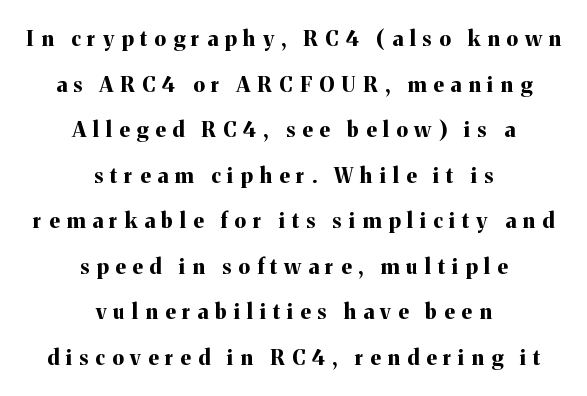
The image shows 21 px bold type, upright; set centered, loose line spacing (2.17x), unusually wide letter spacing (+0.34 em), not underlined.
